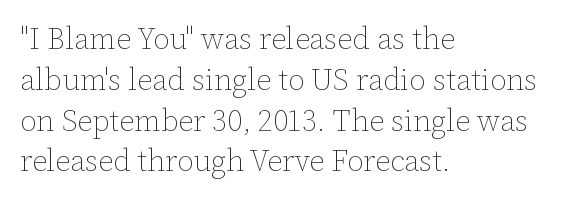
{"italic": "no", "bold": "no", "weight": "thin", "width": "normal", "stroke_contrast": "low", "x_height": "medium", "monospaced": "no", "underline": "no", "align": "left", "line_spacing": "normal", "line_spacing_ratio": 1.36, "letter_spacing": "normal", "letter_spacing_em": 0.0, "glyph_px": 30}
